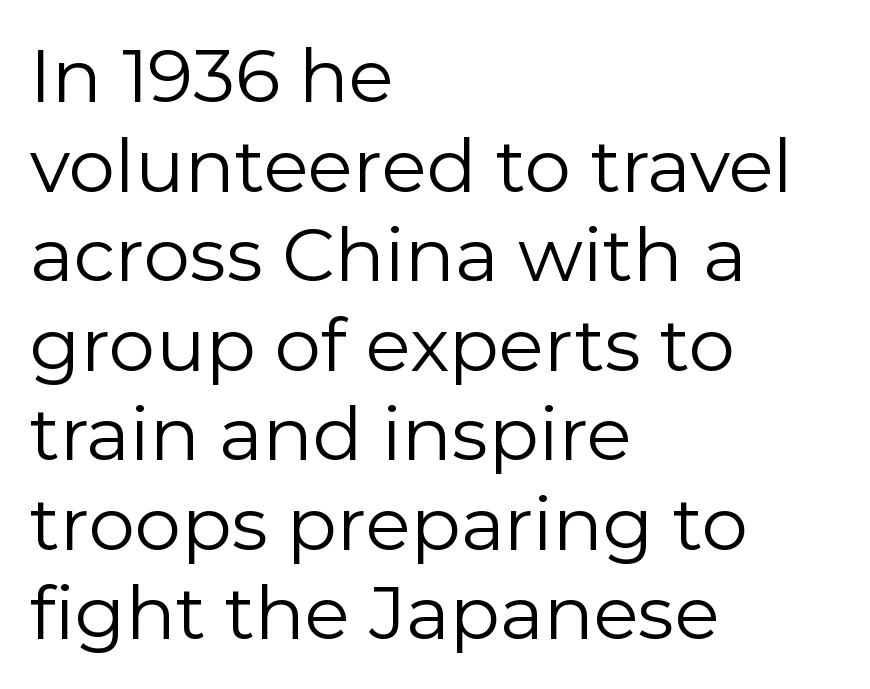
Q: Is the text bold? A: No.
Q: Is the text italic (slanted)? A: No, it is upright.
Q: Is the typeface a serif or a sans-serif typeface? A: Sans-serif.
Q: Is the text underlined? A: No.
Q: How is the paragraph aligned? A: Left-aligned.
Q: Is the spacing between letters normal or unusually wide? A: Normal.
Q: Width (condensed, normal, or wide)? A: Normal.
Q: Stroke contrast? A: Low.
Q: x-height? A: Medium.
Q: Monospaced? A: No.
